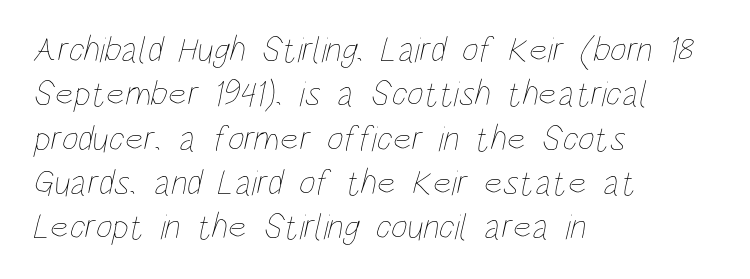
Q: Is the text bold? A: No.
Q: Is the text underlined? A: No.
Q: How is the paragraph aligned? A: Left-aligned.
Q: Is the spacing between letters normal or unusually wide? A: Normal.
Q: Width (condensed, normal, or wide)? A: Condensed.
Q: Stroke contrast? A: Low.
Q: x-height? A: Large.
Q: Monospaced? A: No.
